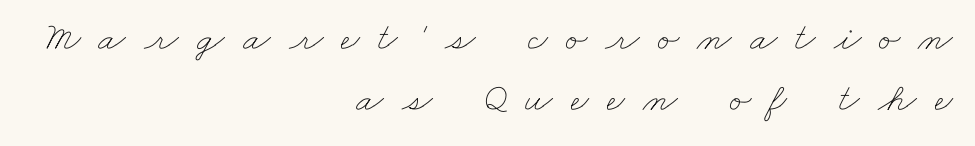
{"bold": "no", "weight": "thin", "width": "wide", "stroke_contrast": "low", "x_height": "small", "monospaced": "no", "underline": "no", "align": "right", "line_spacing": "normal", "line_spacing_ratio": 1.53, "letter_spacing": "wide", "letter_spacing_em": 0.45, "glyph_px": 40}
